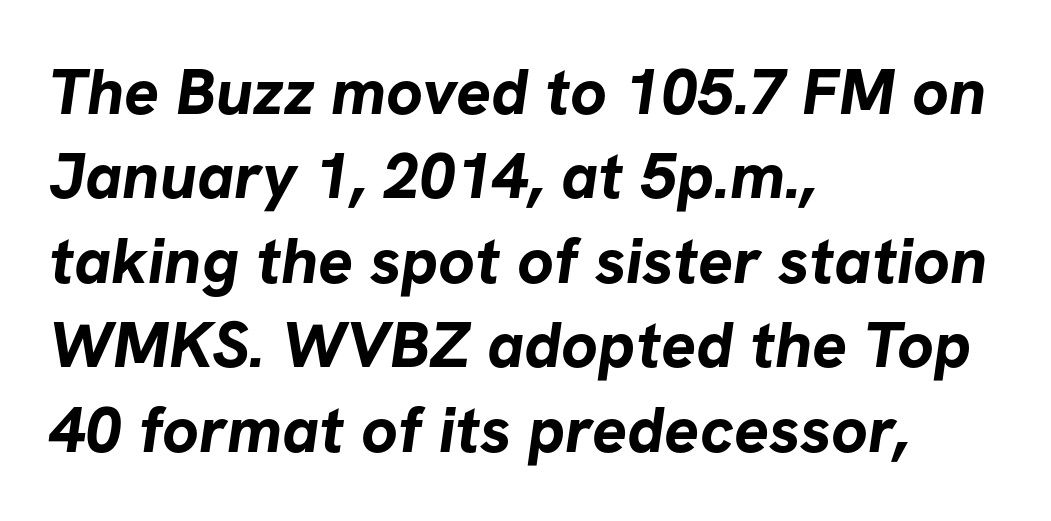
The image shows 65 px bold sans-serif type; set left-aligned, normal line spacing (1.3x), normal letter spacing, not underlined; low stroke contrast and a medium x-height.
